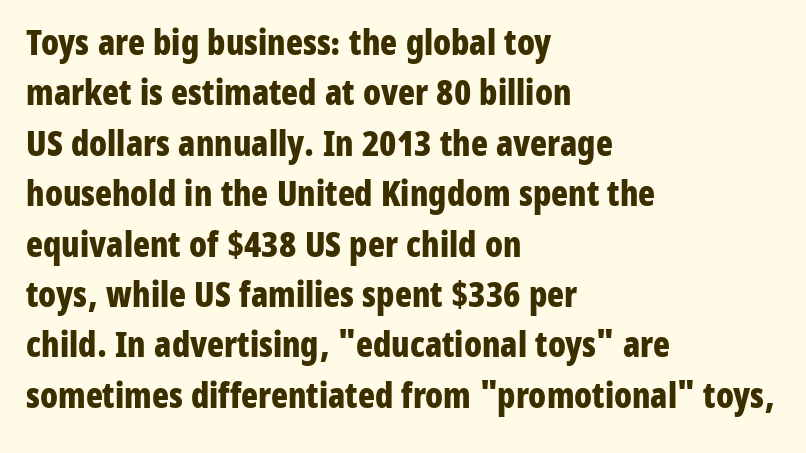
Q: Is the text bold? A: Yes.
Q: Is the text italic (slanted)? A: No, it is upright.
Q: Is the typeface a serif or a sans-serif typeface? A: Sans-serif.
Q: Is the text underlined? A: No.
Q: How is the paragraph aligned? A: Left-aligned.
Q: Is the spacing between letters normal or unusually wide? A: Normal.
Q: Is the spacing between lines tight, normal or loose? A: Normal.
Q: Width (condensed, normal, or wide)? A: Condensed.
Q: Stroke contrast? A: Low.
Q: x-height? A: Medium.
Q: Monospaced? A: No.
